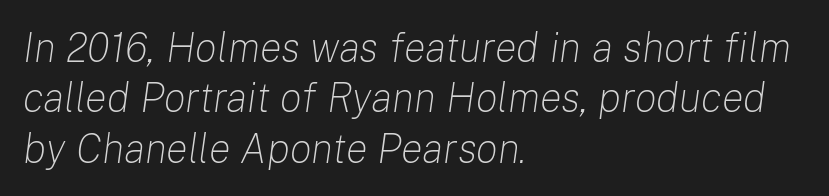
The paragraph shown leans on its left margin. Is this a fixed-width face? No — the glyphs have proportional, varying widths. The letters look calm and open, with moderate or lighter stems. Characters follow at the spacing the type designer built in. Notice how the stems are inclined rather than vertical — that's the hallmark of italics.
